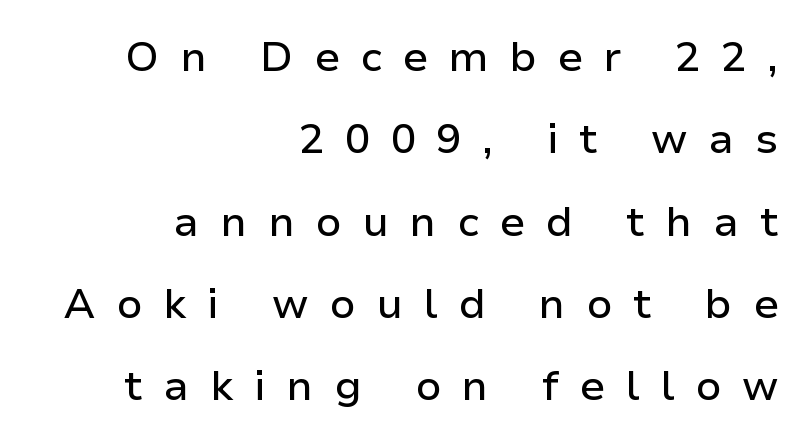
Descender tails drop into unmarked territory. How would I describe the line gaps? Wide and relaxed. It's the straight-up-and-down kind of type. Letter spacing: wide. The rag falls on the left side of this text block.
